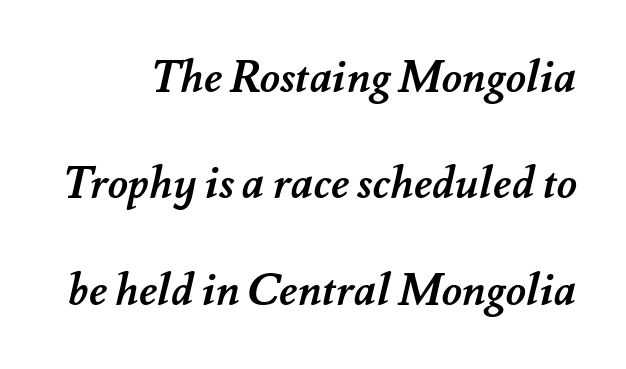
{"bold": "yes", "weight": "semibold", "width": "normal", "stroke_contrast": "medium", "x_height": "small", "monospaced": "no", "underline": "no", "line_spacing": "loose", "line_spacing_ratio": 2.42, "letter_spacing": "normal", "letter_spacing_em": 0.0, "glyph_px": 44}
